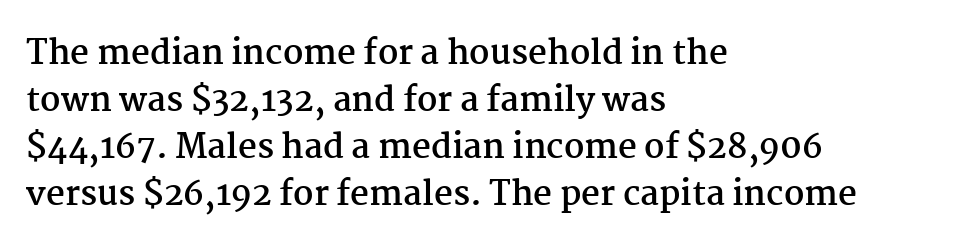
Q: Is the text bold? A: Yes.
Q: Is the text italic (slanted)? A: No, it is upright.
Q: Is the typeface a serif or a sans-serif typeface? A: Serif.
Q: Is the text underlined? A: No.
Q: How is the paragraph aligned? A: Left-aligned.
Q: Is the spacing between letters normal or unusually wide? A: Normal.
Q: Is the spacing between lines tight, normal or loose? A: Normal.
Q: Width (condensed, normal, or wide)? A: Normal.
Q: Stroke contrast? A: Medium.
Q: x-height? A: Medium.
Q: Monospaced? A: No.
